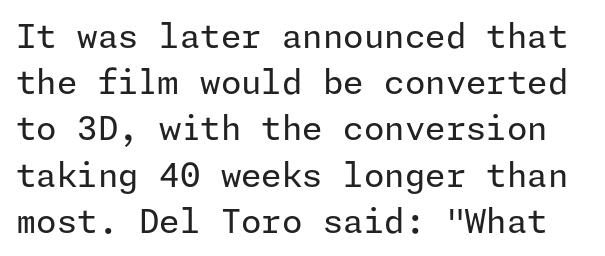
Baseline-to-baseline distance is the conventional proportion of letter height. Vertical strokes here are truly vertical. The specimen omits any rule beneath the text block's lines. Type style note: lacks serifs.
